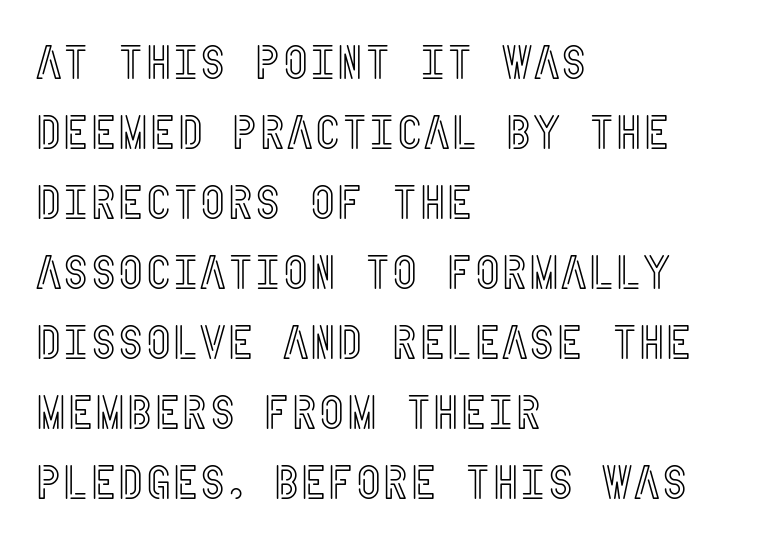
The baseline area is clear. Regarding leading, the lines here are spaced in the standard way. Students, note that the glyphs here touch the page at normal intervals. Nope, not italic — everything's standing straight. Teacher's note: observe the even left margin — that is flush-left alignment.
